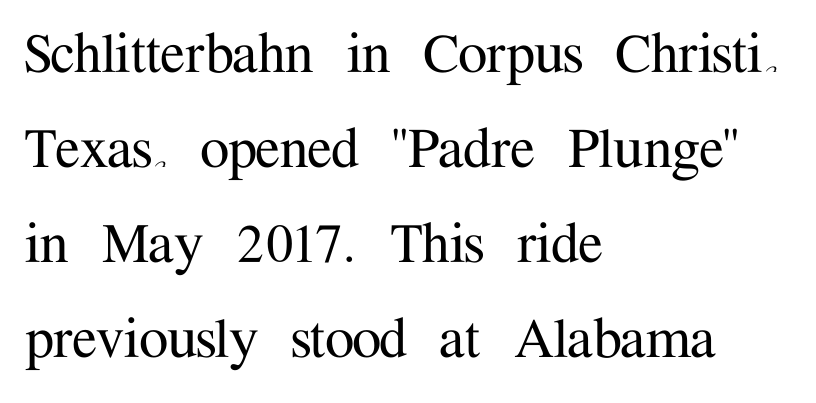
{"serif": "yes", "italic": "no", "width": "normal", "stroke_contrast": "medium", "x_height": "medium", "monospaced": "no", "underline": "no", "align": "left", "line_spacing": "normal", "line_spacing_ratio": 1.44, "letter_spacing": "normal", "letter_spacing_em": 0.0, "glyph_px": 66}
